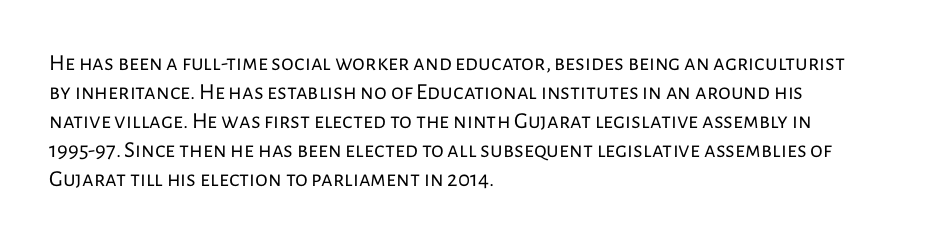
A typesetter would call this zero additional tracking. If you drew a line through each stem, it would be perfectly vertical. This block has exactly the height ordinary leading produces. Teacher's note: observe the even left margin — that is flush-left alignment. The area under the type is left untouched. This is not heavy type; no bold has been used.
